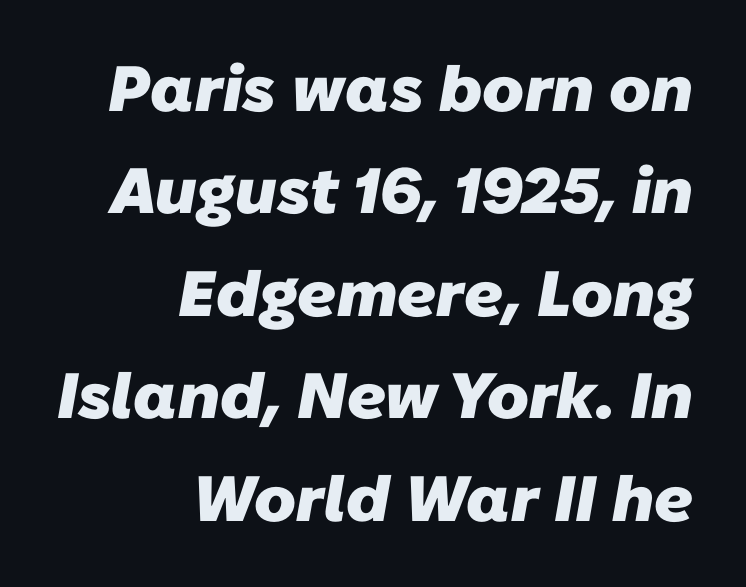
The image shows 64 px heavy sans-serif type; set right-aligned, normal line spacing (1.6x), normal letter spacing, not underlined; low stroke contrast and a medium x-height.
